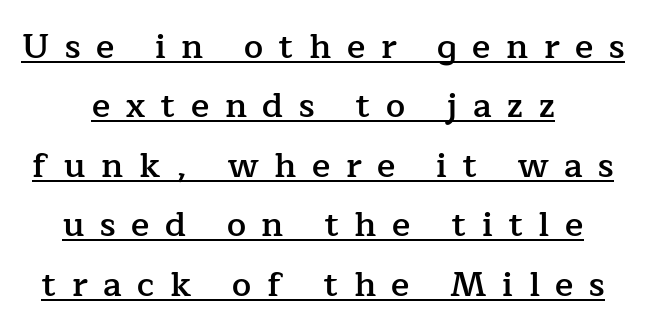
Q: Is the text bold? A: Semi-bold.
Q: Is the text italic (slanted)? A: No, it is upright.
Q: Is the typeface a serif or a sans-serif typeface? A: Serif.
Q: Is the text underlined? A: Yes.
Q: How is the paragraph aligned? A: Centered.
Q: Is the spacing between letters normal or unusually wide? A: Unusually wide.
Q: Width (condensed, normal, or wide)? A: Normal.
Q: Stroke contrast? A: Low.
Q: x-height? A: Medium.
Q: Monospaced? A: No.
